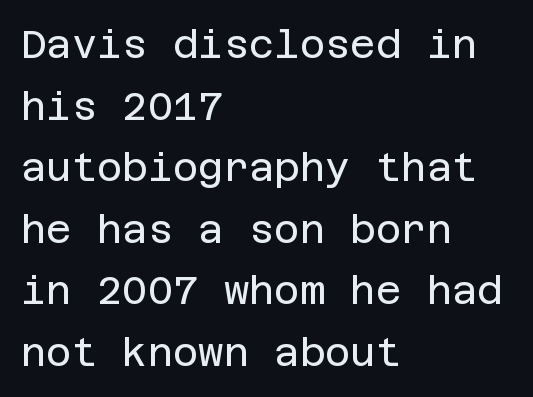
The image shows 39 px regular-weight sans-serif type, upright; set left-aligned, normal line spacing (1.58x), normal letter spacing, not underlined; low stroke contrast and a large x-height.
